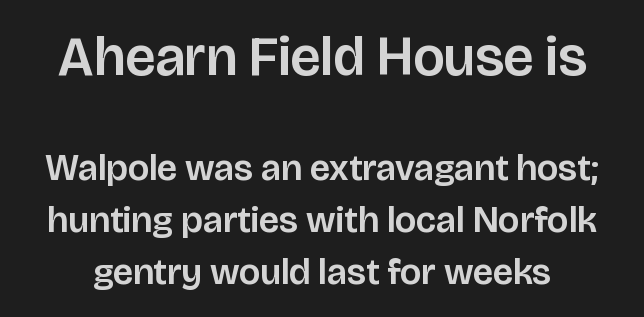
The specimen omits any rule beneath the text block's lines. Reading top to bottom, the characters get smaller at the block break. This is sans-serif lettering, the kind often seen on screens and signage. These lines were composed using upright roman letters. The horizontal fit of the characters is conventional and even.
